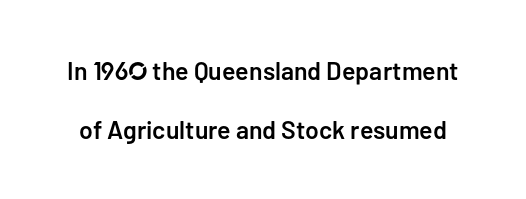
The image shows 25 px text type, upright; set loose line spacing (2.35x), normal letter spacing, not underlined.
